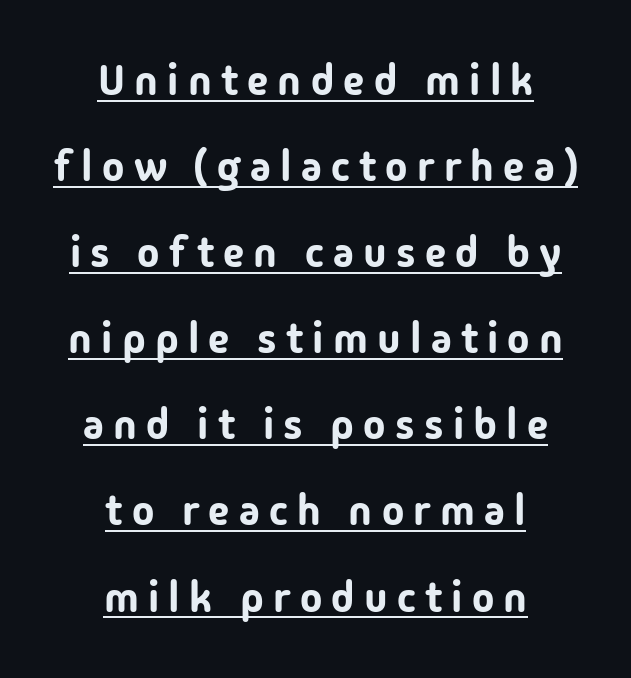
The line-height multiplier appears high, well above default. Substantial extra tracking has been applied to these lines. Typographically, this falls in the sans-serif category. Underline: present. Each letter keeps its own natural width here, so spacing adapts to shape.
